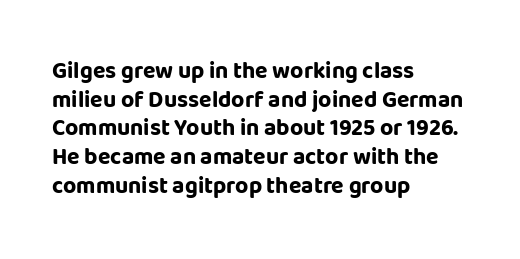
The image shows 23 px bold type, upright; set left-aligned, normal line spacing (1.25x), normal letter spacing, not underlined.
